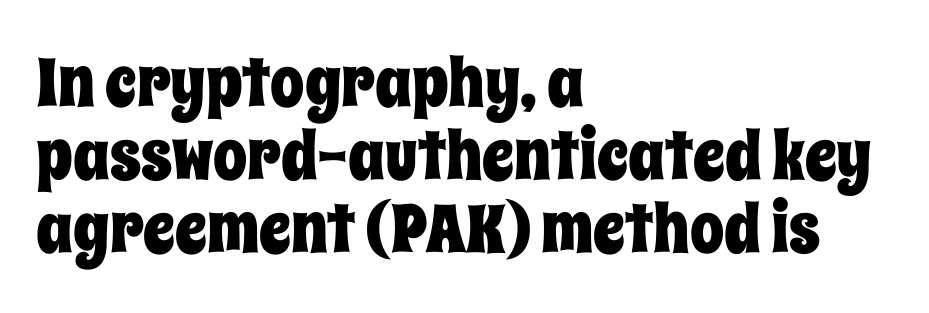
The image shows 68 px condensed type, upright; set left-aligned, tight line spacing (1.07x), normal letter spacing, not underlined; low stroke contrast and a large x-height.
